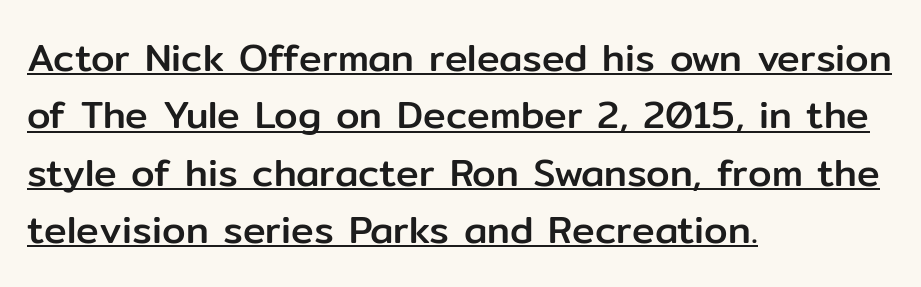
Q: Is the text italic (slanted)? A: No, it is upright.
Q: Is the typeface a serif or a sans-serif typeface? A: Sans-serif.
Q: Is the text underlined? A: Yes.
Q: How is the paragraph aligned? A: Left-aligned.
Q: Is the spacing between letters normal or unusually wide? A: Normal.
Q: Is the spacing between lines tight, normal or loose? A: Normal.
Q: Width (condensed, normal, or wide)? A: Normal.
Q: Stroke contrast? A: Low.
Q: x-height? A: Medium.
Q: Monospaced? A: No.
